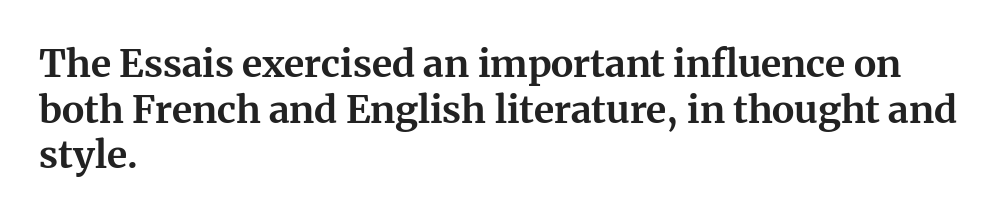
Q: Is the text bold? A: Yes.
Q: Is the text italic (slanted)? A: No, it is upright.
Q: Is the typeface a serif or a sans-serif typeface? A: Serif.
Q: Is the text underlined? A: No.
Q: How is the paragraph aligned? A: Left-aligned.
Q: Is the spacing between letters normal or unusually wide? A: Normal.
Q: Width (condensed, normal, or wide)? A: Normal.
Q: Stroke contrast? A: Medium.
Q: x-height? A: Medium.
Q: Monospaced? A: No.
